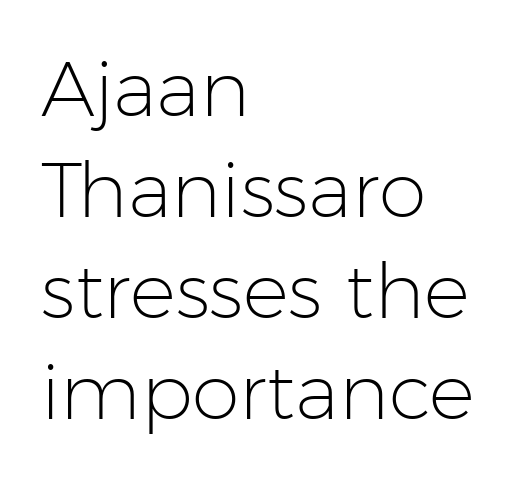
The image shows 77 px light sans-serif type, upright; set left-aligned, normal line spacing (1.31x), normal letter spacing, not underlined; low stroke contrast and a medium x-height.
